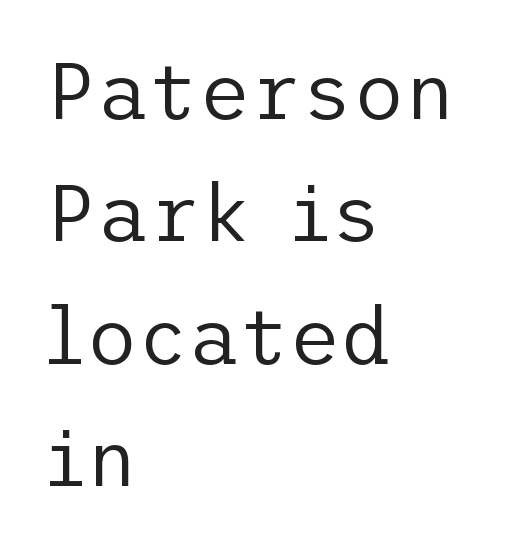
The axis of the letterforms is exactly vertical. Stem width sits at or under what a default text font uses. Whoever set this chose a conventional vertical rhythm. The face used here is a sans, in the tradition of grotesques and geometrics. Horizontally, the lines are justified to the leading edge only.
